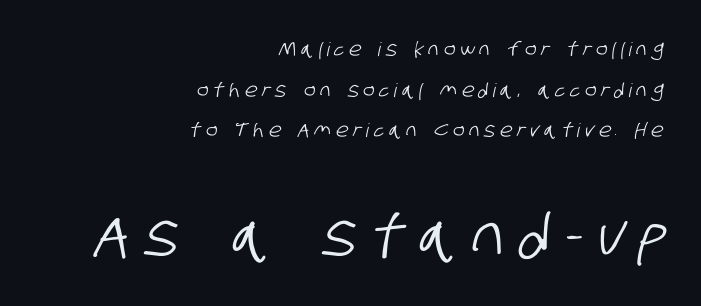
Q: Is the typeface a serif or a sans-serif typeface? A: Sans-serif.
Q: Is the text underlined? A: No.
Q: How is the paragraph aligned? A: Right-aligned.
Q: Is the spacing between letters normal or unusually wide? A: Unusually wide.
Q: Is the spacing between lines tight, normal or loose? A: Loose.
Q: Which block of text is set in a larger size, the first (top) or the second (bottom)? A: The second (bottom) one.
Q: Width (condensed, normal, or wide)? A: Condensed.
Q: Stroke contrast? A: Low.
Q: x-height? A: Large.
Q: Monospaced? A: No.
